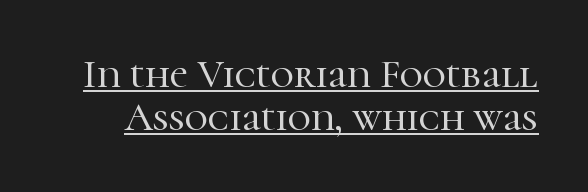
Q: Is the text italic (slanted)? A: No, it is upright.
Q: Is the typeface a serif or a sans-serif typeface? A: Serif.
Q: Is the text underlined? A: Yes.
Q: Is the spacing between letters normal or unusually wide? A: Normal.
Q: Is the spacing between lines tight, normal or loose? A: Tight.
Q: Width (condensed, normal, or wide)? A: Normal.
Q: Stroke contrast? A: High.
Q: x-height? A: Medium.
Q: Monospaced? A: No.
